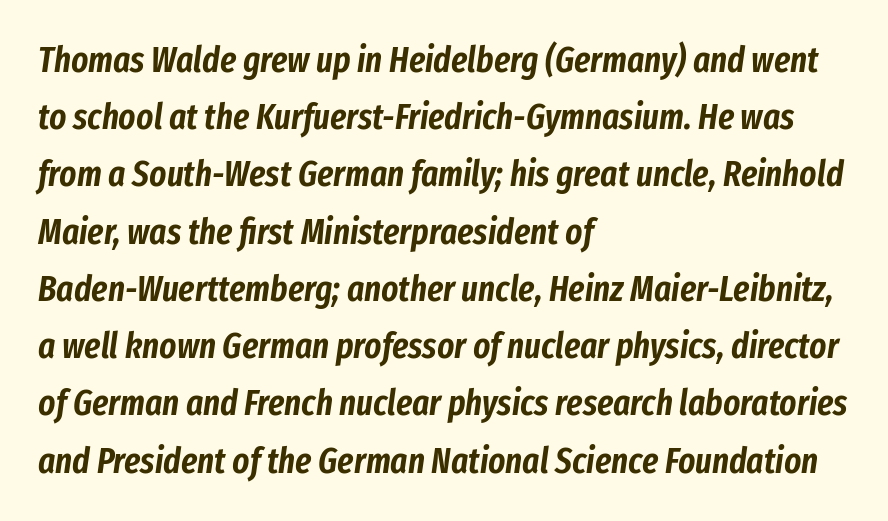
Each letter keeps its own natural width here, so spacing adapts to shape. Normally led — the rows are evenly, conventionally spaced. You could call the tracking neutral — neither tight nor loose. In terms of posture, this sample is oblique. Left-aligned paragraph, ragged on the right.
